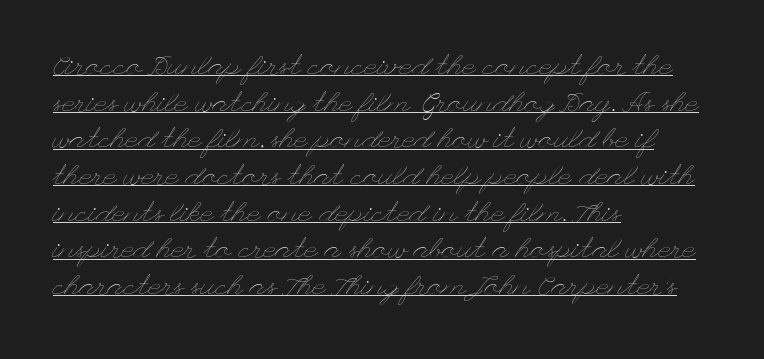
Q: Is the text bold? A: No.
Q: Is the text italic (slanted)? A: Yes.
Q: Is the text underlined? A: Yes.
Q: How is the paragraph aligned? A: Left-aligned.
Q: Is the spacing between letters normal or unusually wide? A: Normal.
Q: Is the spacing between lines tight, normal or loose? A: Normal.
Q: Width (condensed, normal, or wide)? A: Wide.
Q: Stroke contrast? A: Low.
Q: x-height? A: Small.
